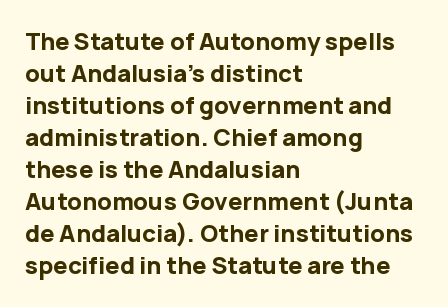
The image shows 23 px bold type, upright; set left-aligned, normal line spacing (1.39x), normal letter spacing, not underlined.
